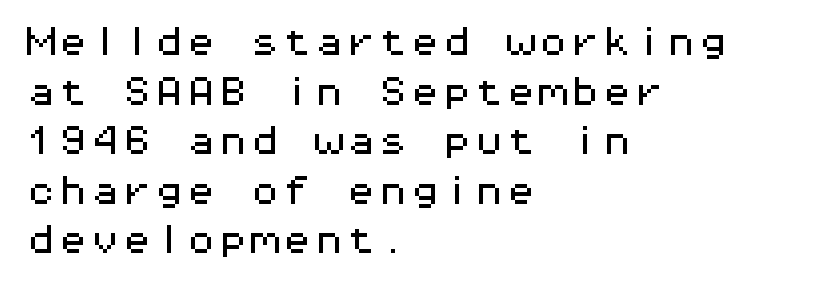
The image shows 32 px wide sans-serif type, upright, monospaced; set left-aligned, normal line spacing (1.55x), normal letter spacing, not underlined; medium stroke contrast and a medium x-height.
